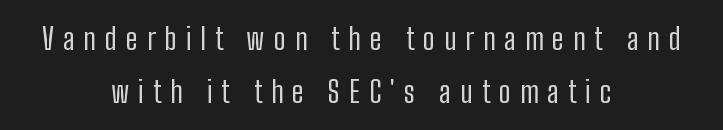
{"serif": "no", "italic": "no", "bold": "no", "weight": "regular", "width": "condensed", "stroke_contrast": "low", "x_height": "medium", "monospaced": "no", "underline": "no", "align": "center", "line_spacing_ratio": 1.76, "letter_spacing": "wide", "letter_spacing_em": 0.3, "glyph_px": 30}
